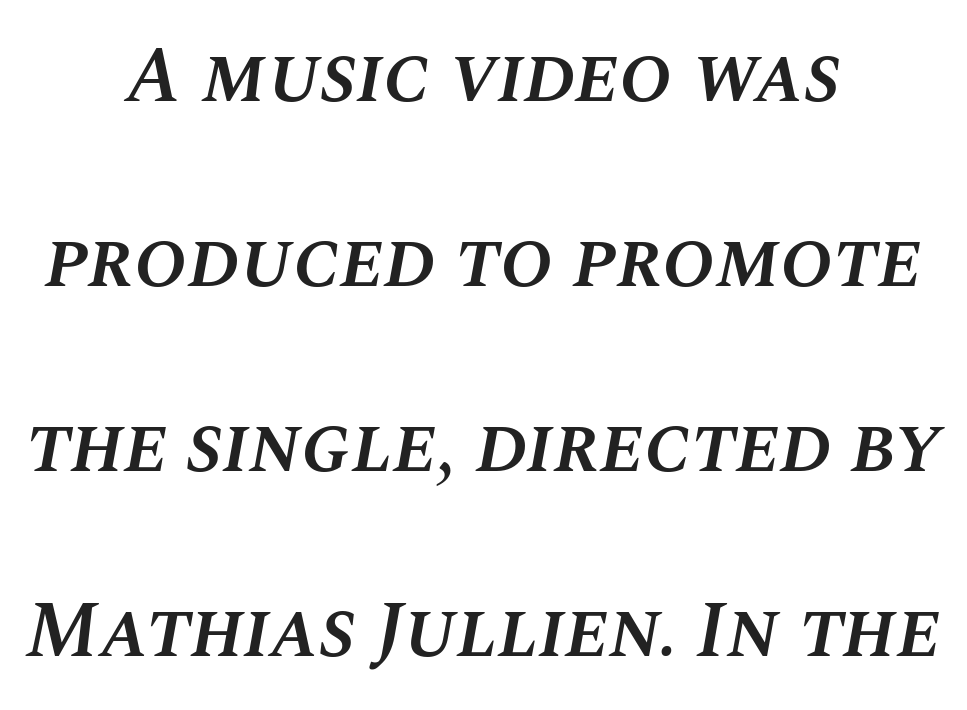
The image shows 79 px semibold type, italic (leaning right); set centered, loose line spacing (2.34x), normal letter spacing, not underlined; medium stroke contrast and a large x-height.
